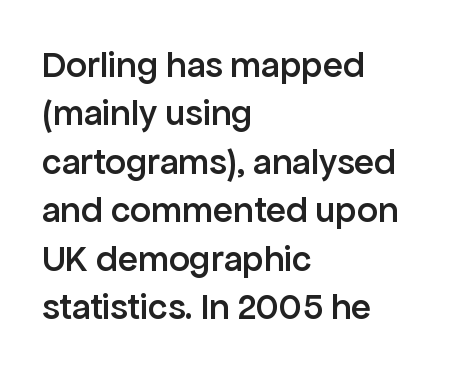
{"serif": "no", "italic": "no", "bold": "semi", "weight": "semibold", "width": "normal", "stroke_contrast": "low", "x_height": "medium", "monospaced": "no", "underline": "no", "align": "left", "line_spacing": "normal", "line_spacing_ratio": 1.31, "letter_spacing": "normal", "letter_spacing_em": 0.0, "glyph_px": 37}
